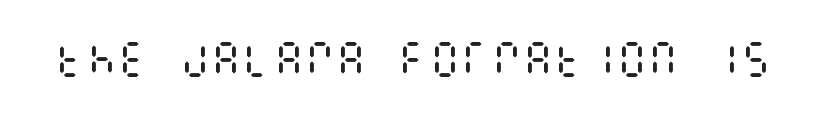
Q: Is the text bold? A: No.
Q: Is the text italic (slanted)? A: No, it is upright.
Q: Is the text underlined? A: No.
Q: Is the spacing between letters normal or unusually wide? A: Normal.
Q: Width (condensed, normal, or wide)? A: Condensed.
Q: Stroke contrast? A: Medium.
Q: x-height? A: Large.
